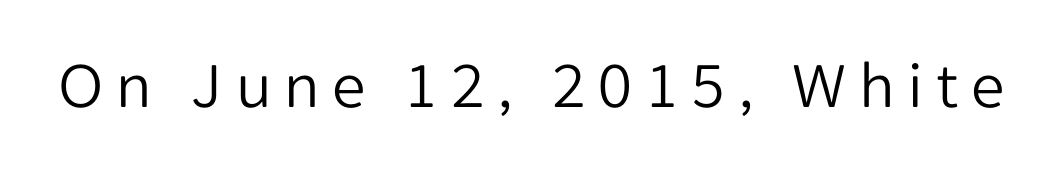
The image shows 67 px light sans-serif type, upright; set not underlined; low stroke contrast and a medium x-height.
